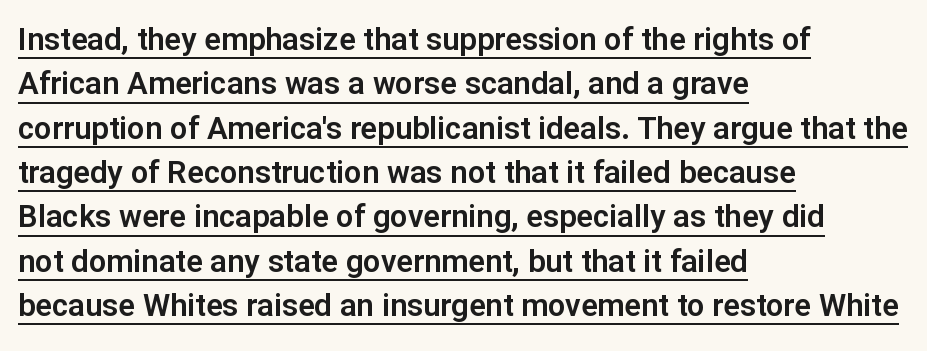
Q: Is the text italic (slanted)? A: No, it is upright.
Q: Is the typeface a serif or a sans-serif typeface? A: Sans-serif.
Q: Is the text underlined? A: Yes.
Q: How is the paragraph aligned? A: Left-aligned.
Q: Is the spacing between letters normal or unusually wide? A: Normal.
Q: Is the spacing between lines tight, normal or loose? A: Normal.
Q: Width (condensed, normal, or wide)? A: Normal.
Q: Stroke contrast? A: Low.
Q: x-height? A: Medium.
Q: Monospaced? A: No.
